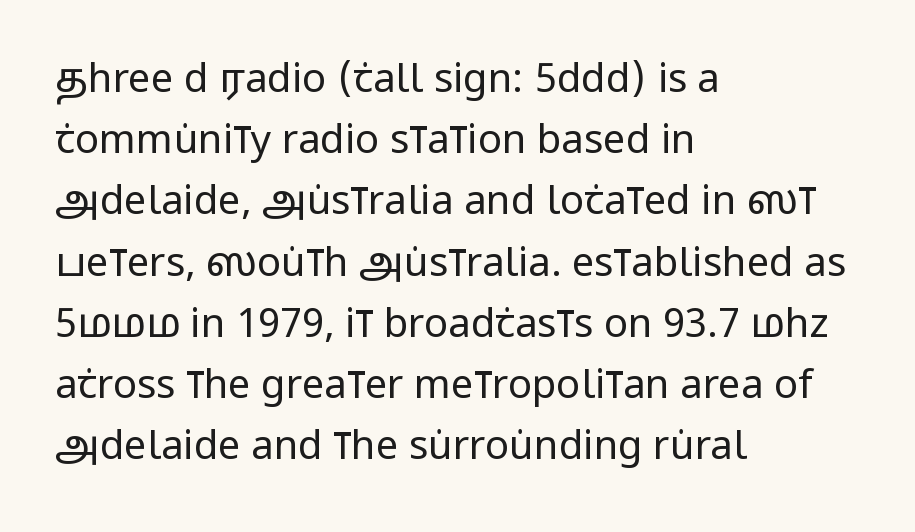
Q: Is the text bold? A: No.
Q: Is the text italic (slanted)? A: No, it is upright.
Q: Is the typeface a serif or a sans-serif typeface? A: Sans-serif.
Q: Is the text underlined? A: No.
Q: How is the paragraph aligned? A: Left-aligned.
Q: Is the spacing between letters normal or unusually wide? A: Normal.
Q: Is the spacing between lines tight, normal or loose? A: Normal.
Q: Width (condensed, normal, or wide)? A: Condensed.
Q: Stroke contrast? A: Low.
Q: x-height? A: Large.
Q: Monospaced? A: No.
